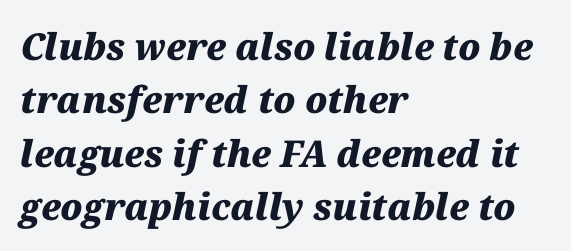
Q: Is the text bold? A: Yes.
Q: Is the text italic (slanted)? A: Yes, it leans right by about 12 degrees.
Q: Is the text underlined? A: No.
Q: How is the paragraph aligned? A: Left-aligned.
Q: Is the spacing between letters normal or unusually wide? A: Normal.
Q: Is the spacing between lines tight, normal or loose? A: Normal.
Q: Width (condensed, normal, or wide)? A: Normal.
Q: Stroke contrast? A: Medium.
Q: x-height? A: Medium.
Q: Monospaced? A: No.
